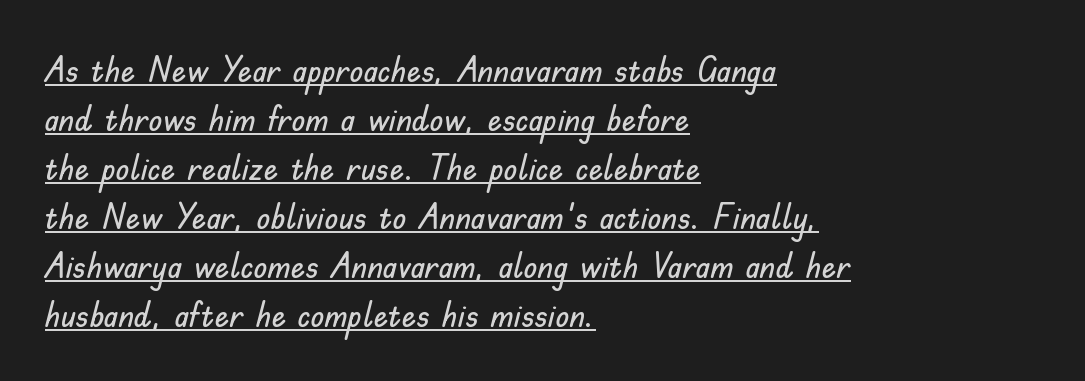
{"serif": "no", "width": "normal", "stroke_contrast": "low", "x_height": "small", "monospaced": "no", "underline": "yes", "align": "left", "line_spacing": "normal", "line_spacing_ratio": 1.36, "letter_spacing": "normal", "letter_spacing_em": 0.0, "glyph_px": 36}
